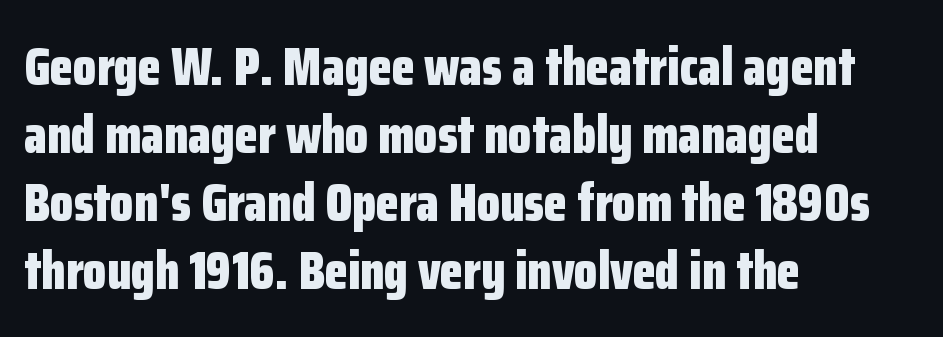
The image shows 53 px bold, condensed sans-serif type, upright; set left-aligned, normal line spacing (1.28x), normal letter spacing, not underlined; low stroke contrast and a medium x-height.
